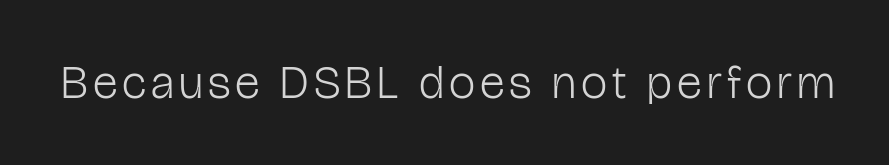
Q: Is the text bold? A: No.
Q: Is the text italic (slanted)? A: No, it is upright.
Q: Is the typeface a serif or a sans-serif typeface? A: Sans-serif.
Q: Is the text underlined? A: No.
Q: Width (condensed, normal, or wide)? A: Condensed.
Q: Stroke contrast? A: Low.
Q: x-height? A: Medium.
Q: Monospaced? A: No.
